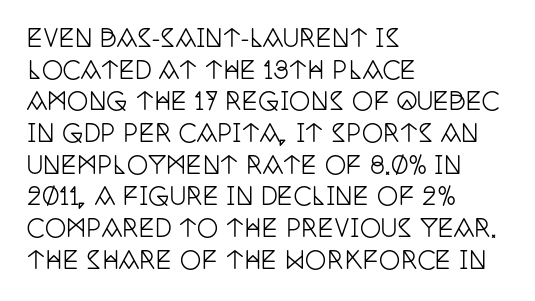
The image shows 24 px text type, upright; set left-aligned, normal line spacing (1.32x), normal letter spacing, not underlined.
